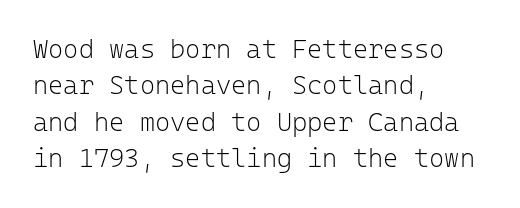
The image shows 26 px text type, upright; set left-aligned, normal line spacing (1.4x), normal letter spacing, not underlined.
